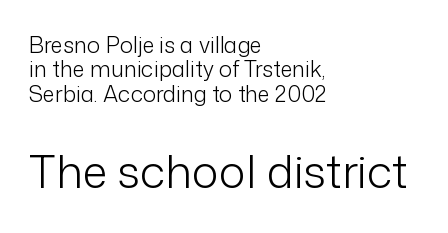
Classification — sans serif. The strokes carry an ordinary text weight at most. The string is rendered with underlining switched off. Caption: standard tracking, unaltered. The axis of the letterforms is exactly vertical.
